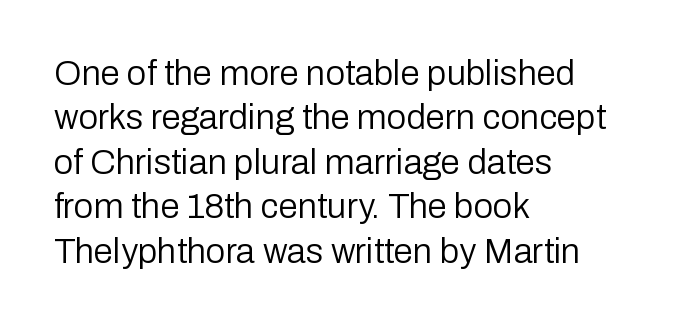
The image shows 35 px regular-weight sans-serif type, upright; set left-aligned, normal line spacing (1.27x), normal letter spacing, not underlined; low stroke contrast and a medium x-height.
